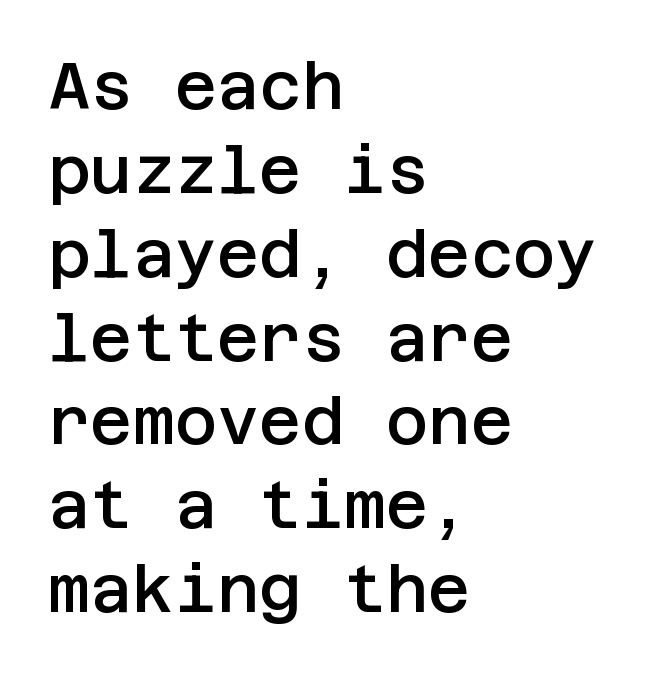
Any mark beneath the type? The region is blank. The rendering uses a semibold face; strokes are thickened but not to full bold. This block has exactly the height ordinary leading produces. Nope, no serifs anywhere on these letters.
